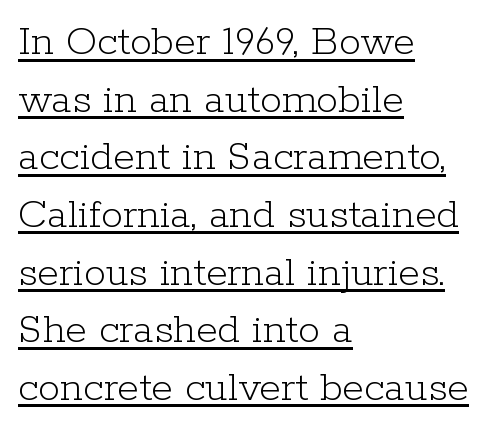
{"serif": "yes", "italic": "no", "bold": "no", "weight": "light", "width": "normal", "stroke_contrast": "low", "x_height": "medium", "monospaced": "no", "underline": "yes", "align": "left", "line_spacing": "normal", "line_spacing_ratio": 1.31, "letter_spacing": "normal", "letter_spacing_em": 0.0, "glyph_px": 44}
